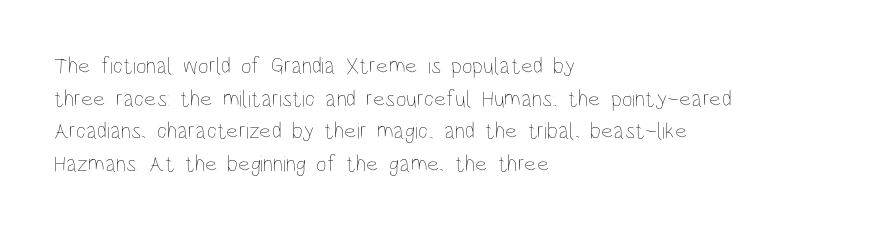
The image shows 23 px text type, upright; set left-aligned, normal line spacing (1.42x), normal letter spacing, not underlined.
